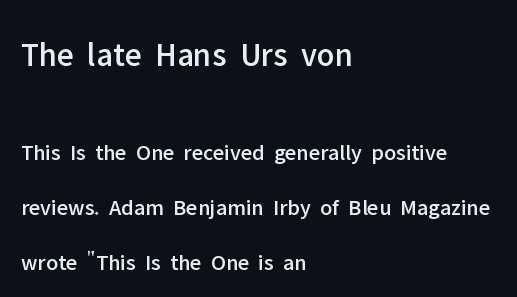
Q: Is the text italic (slanted)? A: No, it is upright.
Q: Is the typeface a serif or a sans-serif typeface? A: Sans-serif.
Q: Is the text underlined? A: No.
Q: How is the paragraph aligned? A: Left-aligned.
Q: Is the spacing between letters normal or unusually wide? A: Normal.
Q: Is the spacing between lines tight, normal or loose? A: Loose.
Q: Which block of text is set in a larger size, the first (top) or the second (bottom)? A: The first (top) one.
Q: Width (condensed, normal, or wide)? A: Normal.
Q: Stroke contrast? A: Low.
Q: x-height? A: Medium.
Q: Monospaced? A: No.
